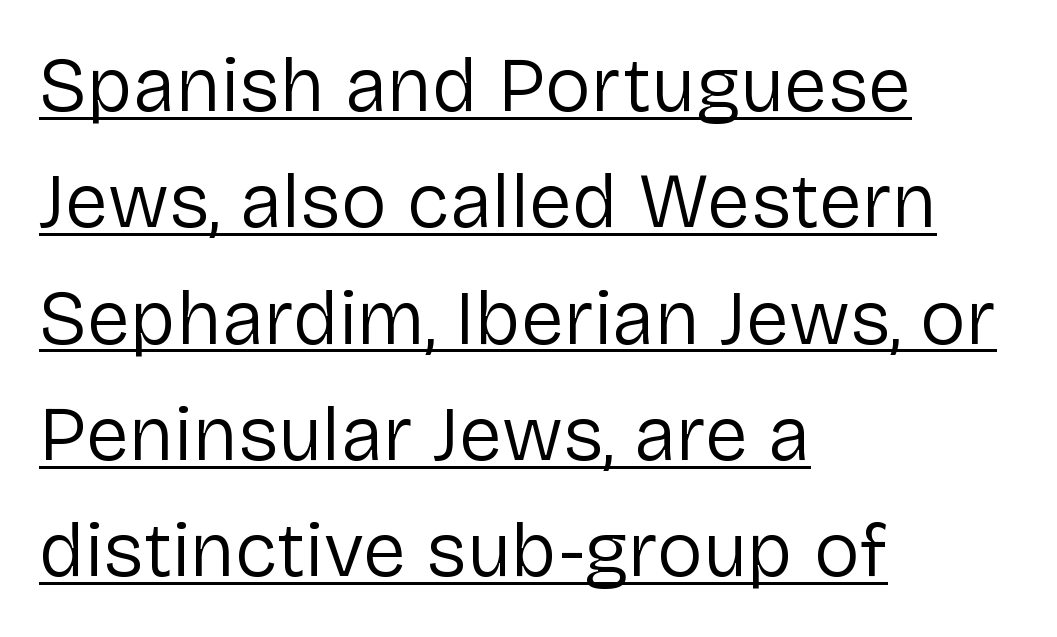
Q: Is the text bold? A: No.
Q: Is the text italic (slanted)? A: No, it is upright.
Q: Is the typeface a serif or a sans-serif typeface? A: Sans-serif.
Q: Is the text underlined? A: Yes.
Q: How is the paragraph aligned? A: Left-aligned.
Q: Is the spacing between letters normal or unusually wide? A: Normal.
Q: Is the spacing between lines tight, normal or loose? A: Normal.
Q: Width (condensed, normal, or wide)? A: Normal.
Q: Stroke contrast? A: Low.
Q: x-height? A: Medium.
Q: Monospaced? A: No.
